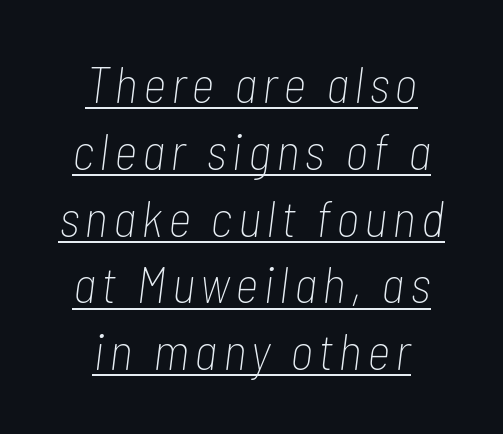
Q: Is the text bold? A: No.
Q: Is the text italic (slanted)? A: Yes, it leans right by about 7 degrees.
Q: Is the text underlined? A: Yes.
Q: How is the paragraph aligned? A: Centered.
Q: Is the spacing between lines tight, normal or loose? A: Normal.
Q: Width (condensed, normal, or wide)? A: Condensed.
Q: Stroke contrast? A: Low.
Q: x-height? A: Medium.
Q: Monospaced? A: No.
